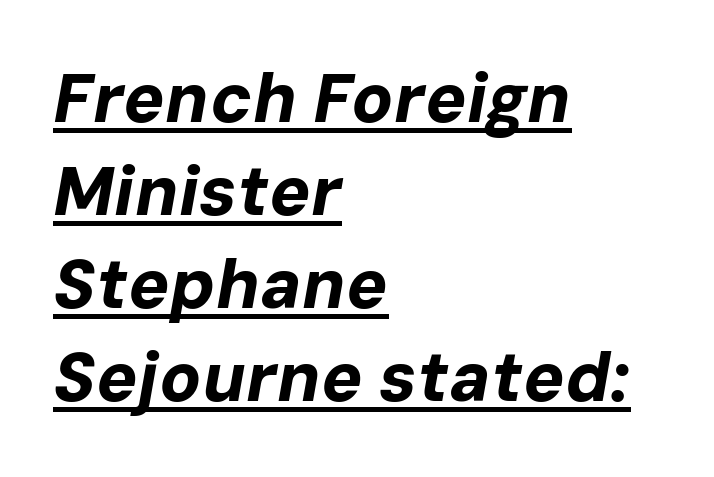
{"italic": "yes", "lean": "right", "slant_degrees": 10, "bold": "yes", "weight": "bold", "width": "normal", "stroke_contrast": "low", "x_height": "medium", "monospaced": "no", "underline": "yes", "align": "left", "line_spacing": "normal", "line_spacing_ratio": 1.35, "letter_spacing": "normal", "letter_spacing_em": 0.0, "glyph_px": 69}
